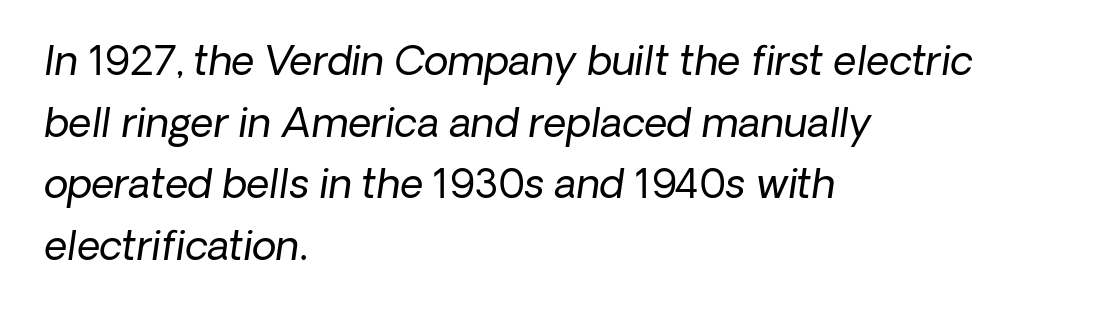
{"italic": "yes", "lean": "right", "slant_degrees": 8, "bold": "no", "weight": "regular", "width": "normal", "stroke_contrast": "low", "x_height": "medium", "monospaced": "no", "underline": "no", "align": "left", "line_spacing": "normal", "line_spacing_ratio": 1.54, "letter_spacing": "normal", "letter_spacing_em": 0.0, "glyph_px": 40}
